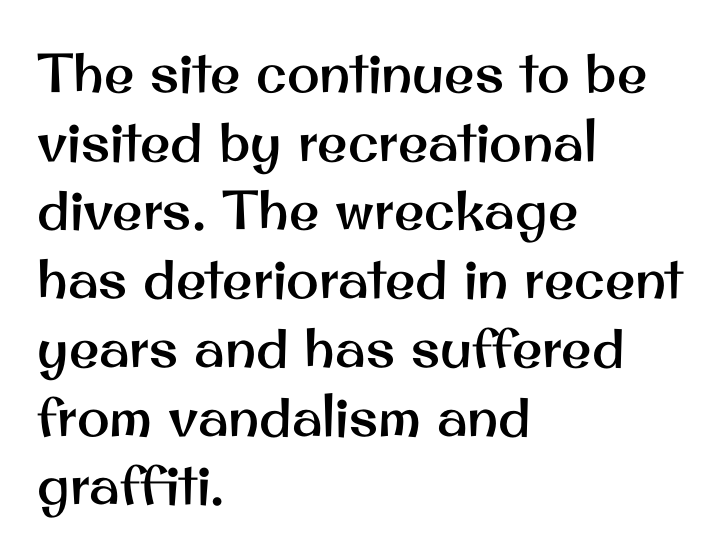
Compared with typical paragraphs, the rows here are spaced about the same. In terms of letterform style, serifs are entirely absent. Here the designer chose a conventional face with non-uniform glyph widths. The space directly below the letters is spotless. A classic flush-left, rag-right setting is used for this passage. Honestly, the letter spacing is just normal — you wouldn't notice it.
